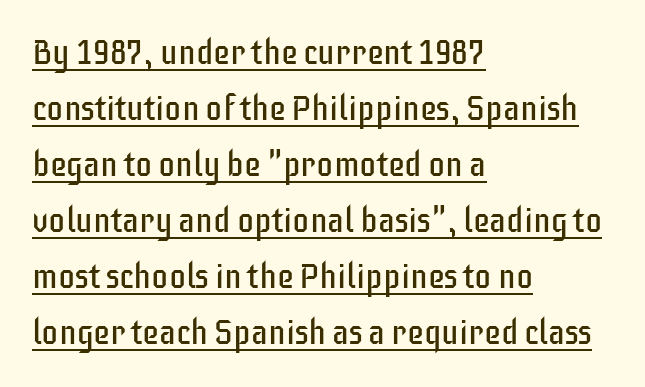
{"serif": "no", "italic": "no", "bold": "no", "weight": "regular", "width": "condensed", "stroke_contrast": "low", "x_height": "large", "monospaced": "no", "underline": "yes", "align": "left", "line_spacing": "normal", "line_spacing_ratio": 1.65, "letter_spacing": "normal", "letter_spacing_em": 0.0, "glyph_px": 34}
